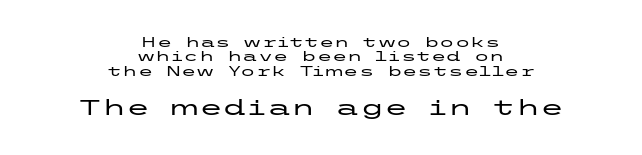
The image shows 22 px text type, upright; set centered, tight line spacing (1.02x), normal letter spacing, not underlined; the second (bottom) block is 1.57x larger.
